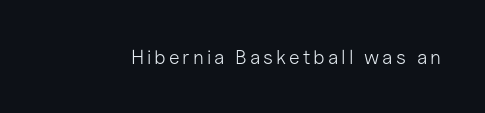
The type sits square on the baseline with zero lean. The strip under each line holds only bare page. Is the stroke heavy? The answer is a plain regular-or-lighter.
